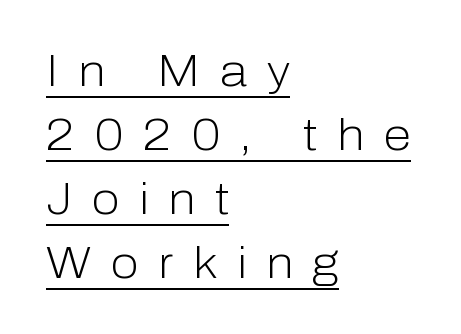
Q: Is the text bold? A: No.
Q: Is the text italic (slanted)? A: No, it is upright.
Q: Is the typeface a serif or a sans-serif typeface? A: Sans-serif.
Q: Is the text underlined? A: Yes.
Q: How is the paragraph aligned? A: Left-aligned.
Q: Is the spacing between letters normal or unusually wide? A: Unusually wide.
Q: Is the spacing between lines tight, normal or loose? A: Normal.
Q: Width (condensed, normal, or wide)? A: Normal.
Q: Stroke contrast? A: Low.
Q: x-height? A: Medium.
Q: Monospaced? A: No.
